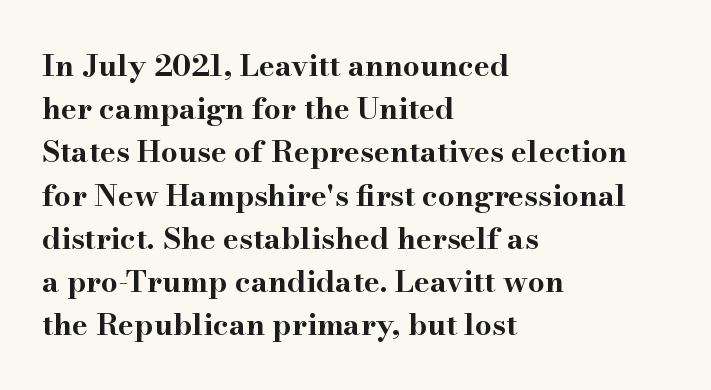
These lines are rendered in a variable-pitch font. A full-strength bold gives these letters their thick strokes. Examine the stroke ends and you'll spot serifs. Each row of text sits above clean, open space. The rendering uses a moderate line-height, typical for paragraphs.
